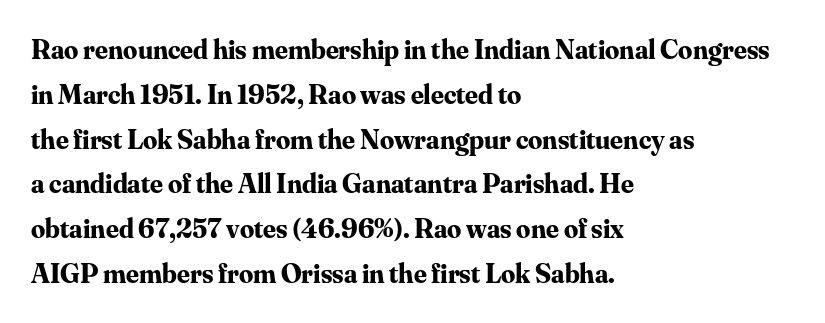
The text was rendered using a seriffed face with decorative stroke endings. Unmarked baselines from the first word to the last. The compositor pushed each line to the left boundary. Tracking value appears to be zero — textbook default spacing. Heft: maximum for text — a bold. Summary of vertical rhythm: regular, with standard interline spacing.
